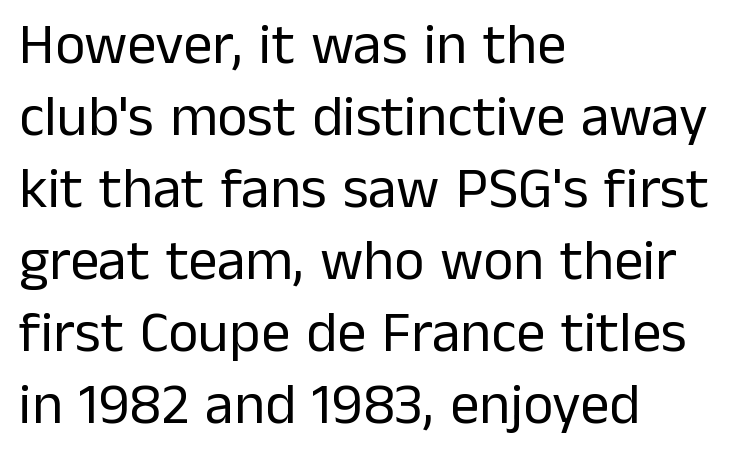
Note the varied advance widths — an 'i' is clearly narrower than an 'm'. Does extra space separate the letters? No, they use regular spacing. Line starts are locked; line ends wander. It's the straight-up-and-down kind of type.
